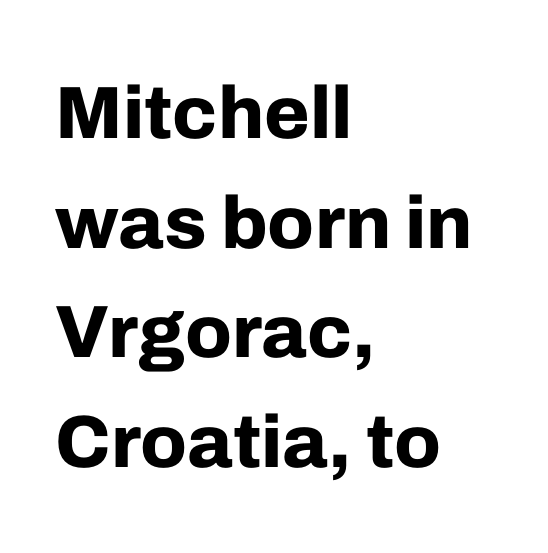
Short and long lines alike share a common starting point at left. The lettering stays uniformly vertical, giving the passage a roman look. If you measured baseline to baseline, you'd find a middling distance. The area under the type is left untouched. Each letter keeps its own natural width here, so spacing adapts to shape.
